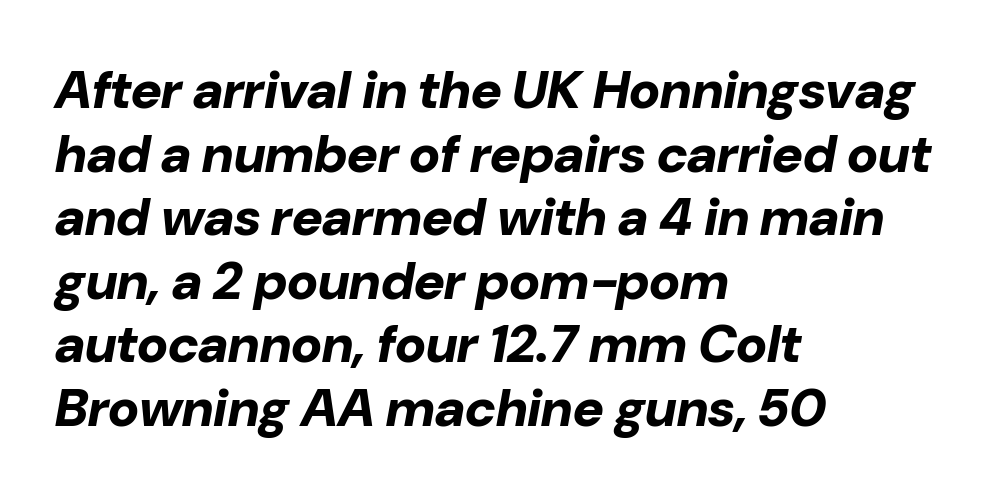
Q: Is the text bold? A: Yes.
Q: Is the text italic (slanted)? A: Yes, it leans right by about 10 degrees.
Q: Is the text underlined? A: No.
Q: How is the paragraph aligned? A: Left-aligned.
Q: Is the spacing between letters normal or unusually wide? A: Normal.
Q: Width (condensed, normal, or wide)? A: Normal.
Q: Stroke contrast? A: Low.
Q: x-height? A: Medium.
Q: Monospaced? A: No.
